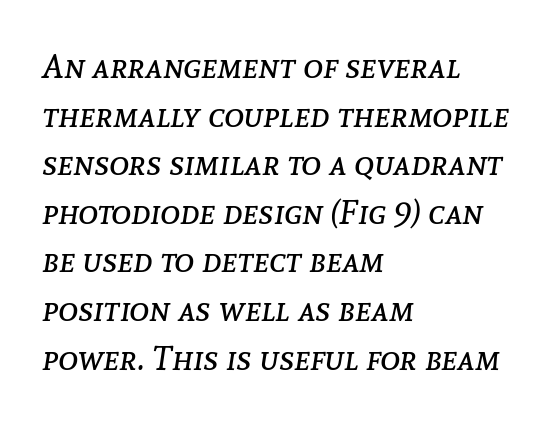
Q: Is the text bold? A: No.
Q: Is the text italic (slanted)? A: Yes, it leans right by about 8 degrees.
Q: Is the text underlined? A: No.
Q: How is the paragraph aligned? A: Left-aligned.
Q: Is the spacing between letters normal or unusually wide? A: Normal.
Q: Is the spacing between lines tight, normal or loose? A: Normal.
Q: Width (condensed, normal, or wide)? A: Normal.
Q: Stroke contrast? A: Low.
Q: x-height? A: Medium.
Q: Monospaced? A: No.
